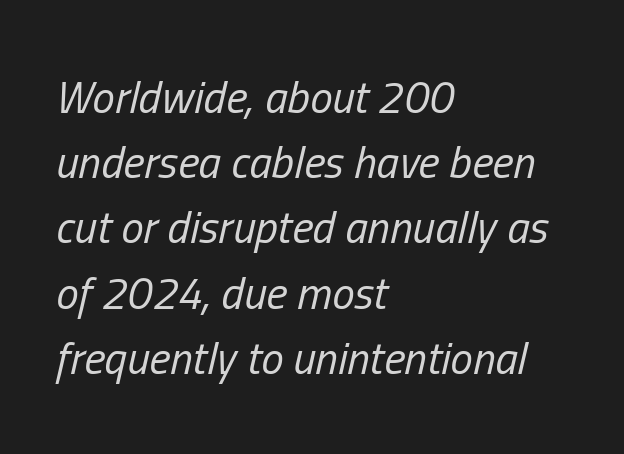
{"italic": "yes", "lean": "right", "slant_degrees": 13, "bold": "no", "weight": "regular", "width": "condensed", "stroke_contrast": "low", "x_height": "medium", "monospaced": "no", "underline": "no", "align": "left", "line_spacing": "normal", "line_spacing_ratio": 1.45, "letter_spacing": "normal", "letter_spacing_em": 0.0, "glyph_px": 45}
